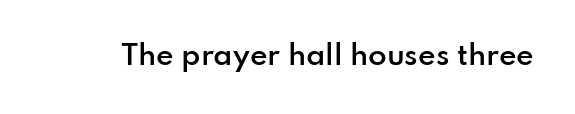
The image shows 27 px text type, upright; set normal letter spacing, not underlined.
